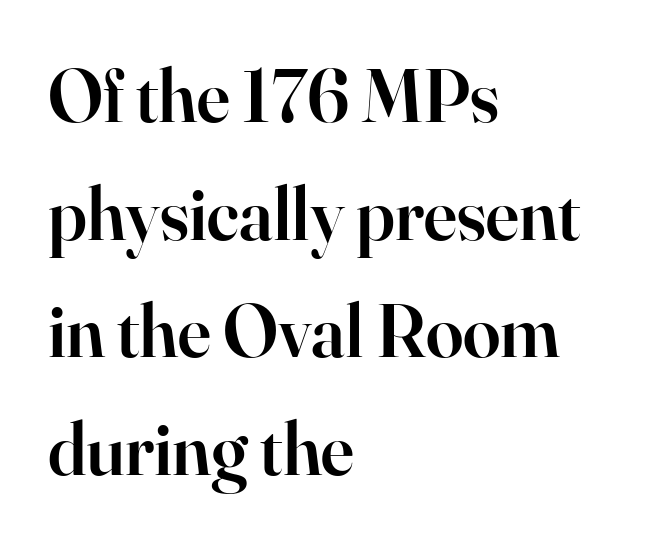
{"serif": "yes", "italic": "no", "bold": "semi", "weight": "semibold", "width": "normal", "stroke_contrast": "high", "x_height": "small", "monospaced": "no", "underline": "no", "align": "left", "line_spacing": "normal", "line_spacing_ratio": 1.57, "letter_spacing": "normal", "letter_spacing_em": 0.0, "glyph_px": 75}
